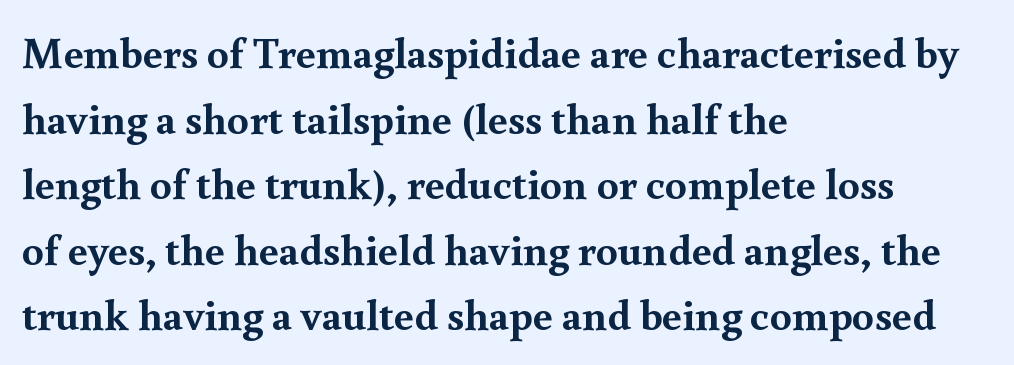
Letterform terminals end in serifs throughout the passage. The compositor pushed each line to the left boundary. In terms of leading, this rendering sits right in the middle. Descenders hang freely into open space.
